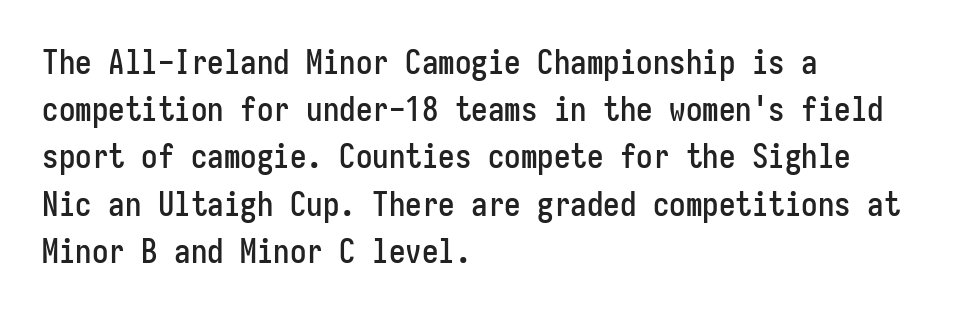
{"serif": "no", "italic": "no", "width": "condensed", "stroke_contrast": "low", "x_height": "medium", "monospaced": "yes", "underline": "no", "align": "left", "line_spacing": "normal", "line_spacing_ratio": 1.43, "letter_spacing": "normal", "letter_spacing_em": 0.0, "glyph_px": 33}
